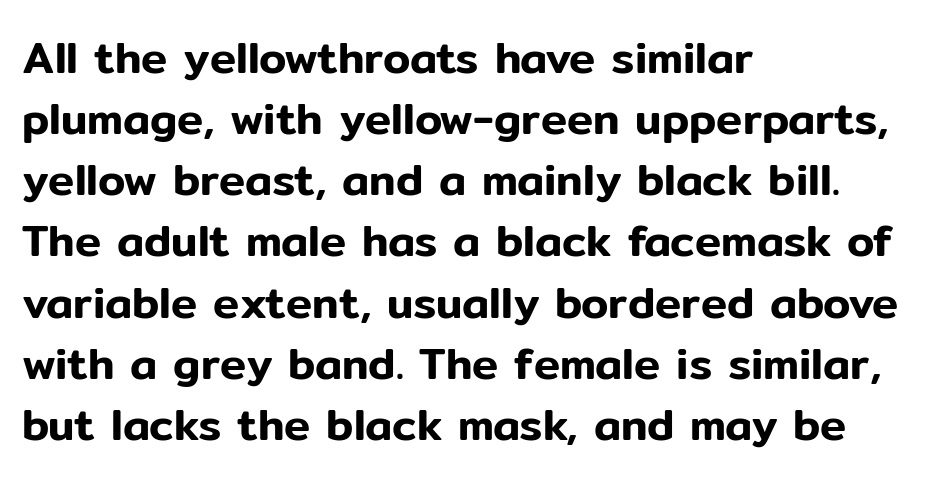
{"serif": "no", "italic": "no", "width": "normal", "stroke_contrast": "low", "x_height": "medium", "monospaced": "no", "underline": "no", "align": "left", "line_spacing": "normal", "line_spacing_ratio": 1.39, "letter_spacing": "normal", "letter_spacing_em": 0.0, "glyph_px": 44}
